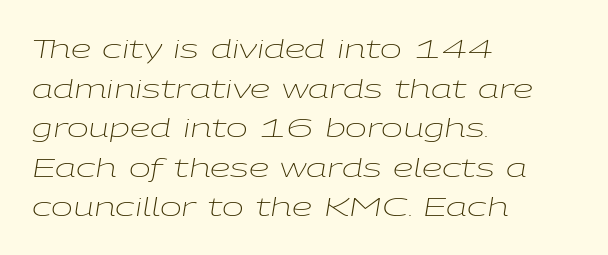
The image shows 26 px text type, italic (leaning right); set left-aligned, normal line spacing (1.52x), normal letter spacing, not underlined.
